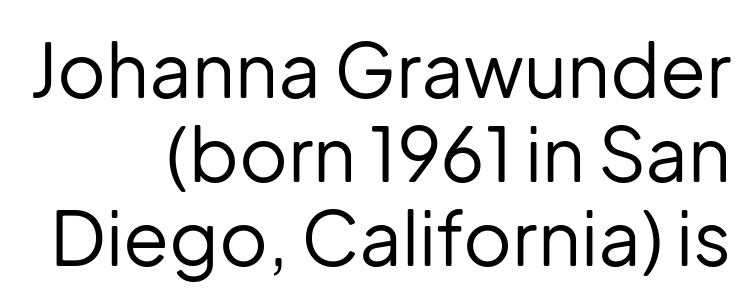
The image shows 75 px regular-weight sans-serif type, upright; set right-aligned, tight line spacing (1.12x), normal letter spacing, not underlined; low stroke contrast and a medium x-height.
